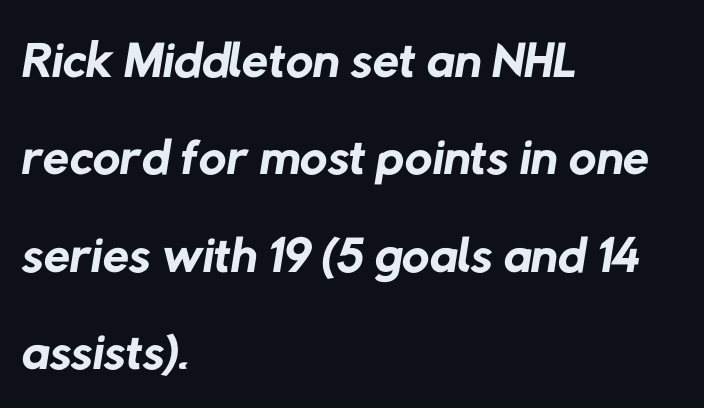
{"serif": "no", "bold": "no", "weight": "regular", "width": "normal", "stroke_contrast": "low", "x_height": "medium", "monospaced": "no", "underline": "no", "align": "left", "line_spacing": "normal", "line_spacing_ratio": 1.28, "letter_spacing": "normal", "letter_spacing_em": 0.0, "glyph_px": 76}
